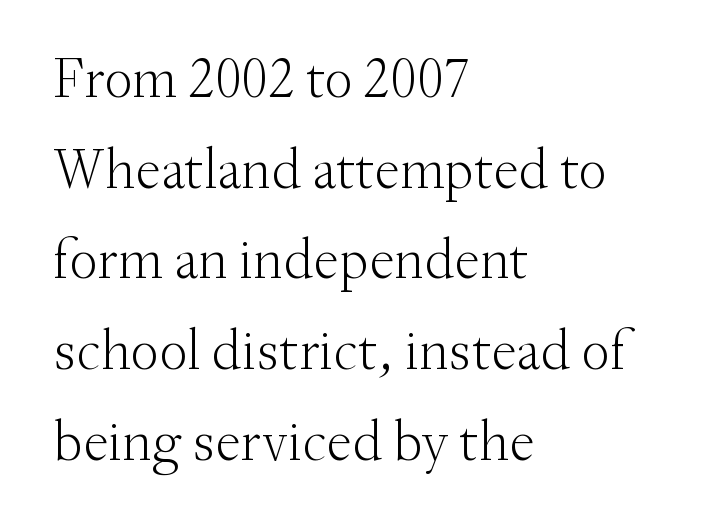
Here the designer chose a conventional face with non-uniform glyph widths. Anything drawn beneath the words? Only blank space. This sample uses a serif face. Students, observe: this is what conventionally led text looks like. Characters remain perfectly vertical along every line. The rendering keeps characters at their native spacing.
